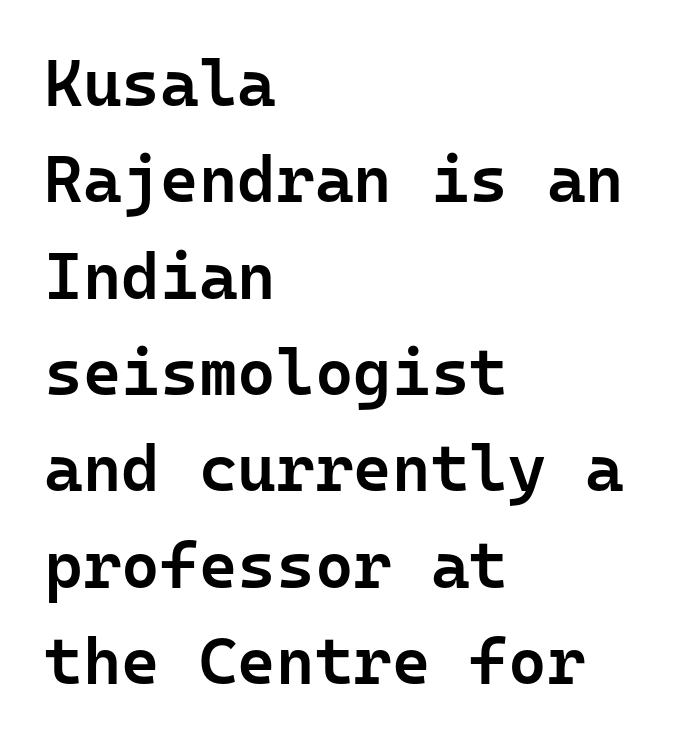
Q: Is the text bold? A: Semi-bold.
Q: Is the text italic (slanted)? A: No, it is upright.
Q: Is the typeface a serif or a sans-serif typeface? A: Sans-serif.
Q: Is the text underlined? A: No.
Q: How is the paragraph aligned? A: Left-aligned.
Q: Is the spacing between letters normal or unusually wide? A: Normal.
Q: Is the spacing between lines tight, normal or loose? A: Normal.
Q: Width (condensed, normal, or wide)? A: Normal.
Q: Stroke contrast? A: Low.
Q: x-height? A: Medium.
Q: Monospaced? A: Yes.
